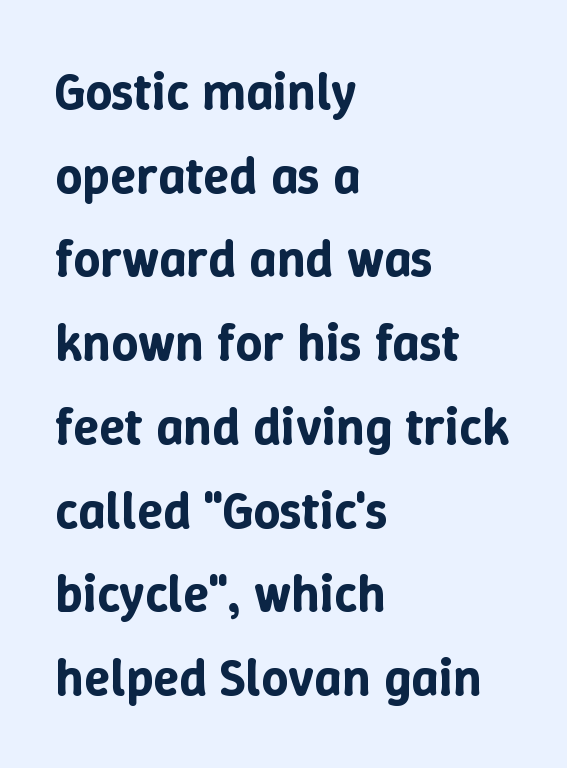
{"italic": "no", "width": "normal", "stroke_contrast": "low", "x_height": "medium", "monospaced": "no", "underline": "no", "align": "left", "line_spacing": "normal", "line_spacing_ratio": 1.58, "letter_spacing": "normal", "letter_spacing_em": 0.0, "glyph_px": 53}
